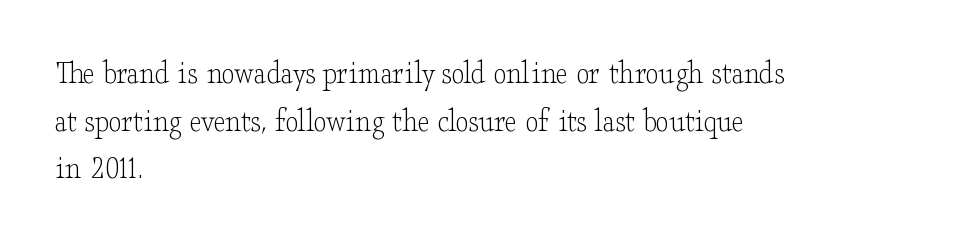
{"serif": "yes", "italic": "no", "bold": "no", "weight": "light", "width": "wide", "stroke_contrast": "low", "x_height": "small", "monospaced": "no", "underline": "no", "align": "left", "line_spacing": "normal", "line_spacing_ratio": 1.44, "letter_spacing": "normal", "letter_spacing_em": 0.0, "glyph_px": 33}
